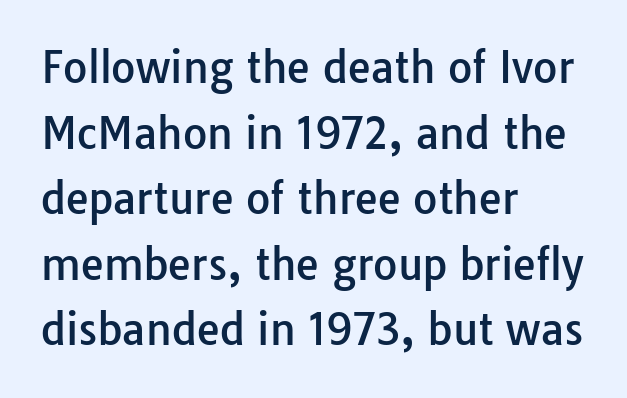
Q: Is the text italic (slanted)? A: No, it is upright.
Q: Is the typeface a serif or a sans-serif typeface? A: Sans-serif.
Q: Is the text underlined? A: No.
Q: How is the paragraph aligned? A: Left-aligned.
Q: Is the spacing between letters normal or unusually wide? A: Normal.
Q: Is the spacing between lines tight, normal or loose? A: Normal.
Q: Width (condensed, normal, or wide)? A: Normal.
Q: Stroke contrast? A: Low.
Q: x-height? A: Medium.
Q: Monospaced? A: No.
